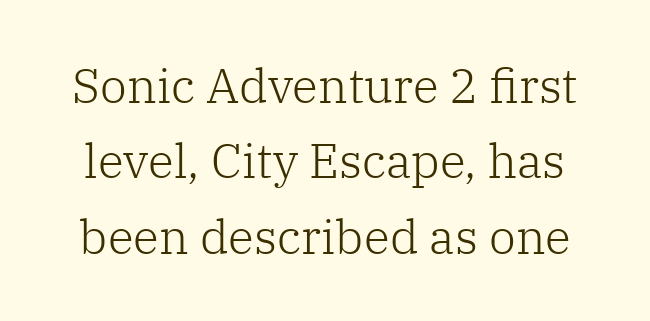
Q: Is the text bold? A: No.
Q: Is the text italic (slanted)? A: No, it is upright.
Q: Is the typeface a serif or a sans-serif typeface? A: Serif.
Q: Is the text underlined? A: No.
Q: Is the spacing between letters normal or unusually wide? A: Normal.
Q: Is the spacing between lines tight, normal or loose? A: Normal.
Q: Width (condensed, normal, or wide)? A: Normal.
Q: Stroke contrast? A: Low.
Q: x-height? A: Medium.
Q: Monospaced? A: No.
